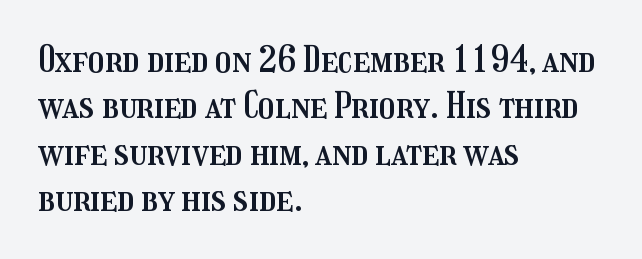
The image shows 36 px condensed type, upright; set left-aligned, normal line spacing (1.29x), normal letter spacing, not underlined; medium stroke contrast and a medium x-height.
